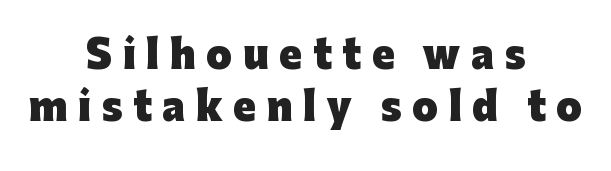
The passage shown has open, widely tracked lettering throughout. Clear beneath every line of the passage. Typesetter's note: full bold, strokes at maximum text heaviness. Is this a fixed-width face? No — the glyphs have proportional, varying widths. The letters stand upright; this is a roman face.
